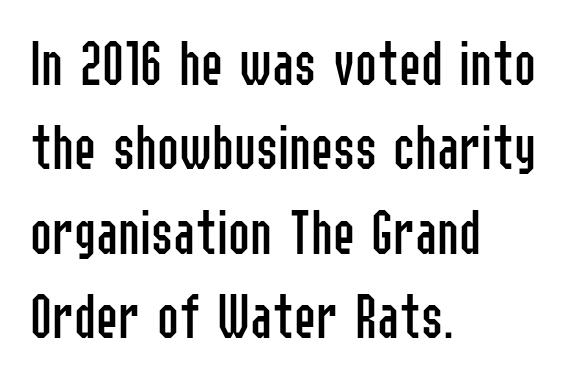
The strokes are not fattened; the text isn't bold. Letterform terminals end flat and unadorned throughout the passage. Looks like regular typesetting: each glyph gets only the width it needs. Look at the tracking — it's just the regular setting, nothing added. Unmarked baselines from the first word to the last. The passage is arranged the way most books set body copy — flush left.
